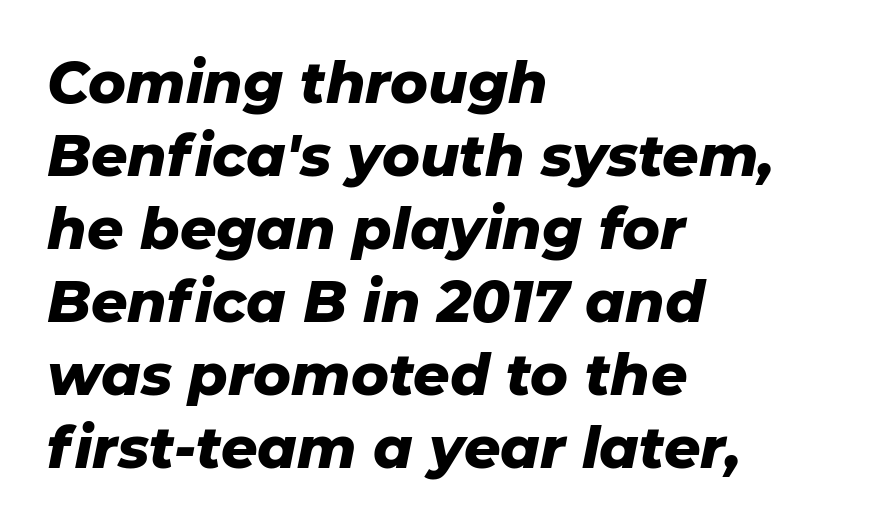
The image shows 57 px heavy type, italic (leaning right); set left-aligned, normal line spacing (1.28x), normal letter spacing, not underlined; low stroke contrast and a medium x-height.
